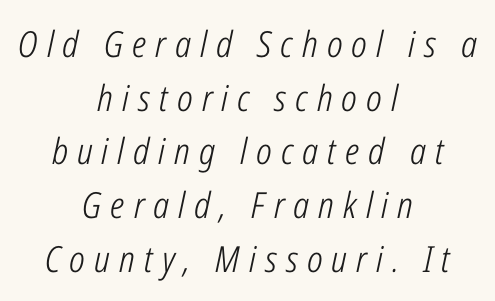
These lines stack symmetrically, like a column narrowing and widening about its center. The face used here is proportionally spaced, like ordinary book or web type. Heaviness? Minimal to ordinary, like unemphasized prose. Evenly set lines give the paragraph a standard silhouette. A clean baseline with only descenders dipping below it. Style check: oblique.
